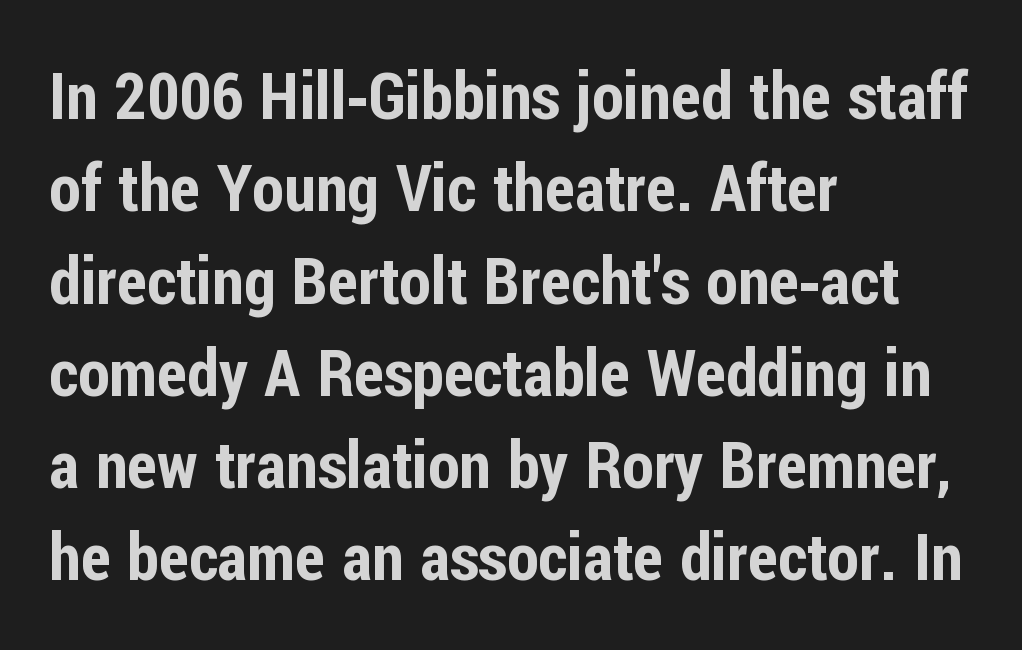
{"serif": "no", "italic": "no", "width": "condensed", "stroke_contrast": "low", "x_height": "medium", "monospaced": "no", "underline": "no", "align": "left", "line_spacing": "normal", "line_spacing_ratio": 1.42, "letter_spacing": "normal", "letter_spacing_em": 0.0, "glyph_px": 65}
